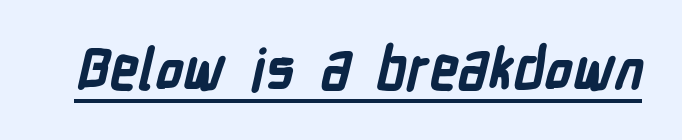
Q: Is the text bold? A: Yes.
Q: Is the typeface a serif or a sans-serif typeface? A: Sans-serif.
Q: Is the text underlined? A: Yes.
Q: Is the spacing between letters normal or unusually wide? A: Normal.
Q: Width (condensed, normal, or wide)? A: Condensed.
Q: Stroke contrast? A: Low.
Q: x-height? A: Medium.
Q: Monospaced? A: No.
